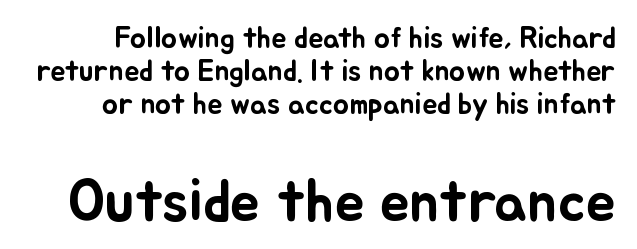
The letterforms sit shoulder to shoulder at normal distance. Leading: reduced. Note the varied advance widths — an 'i' is clearly narrower than an 'm'. Nobody drew a line under any word here.
